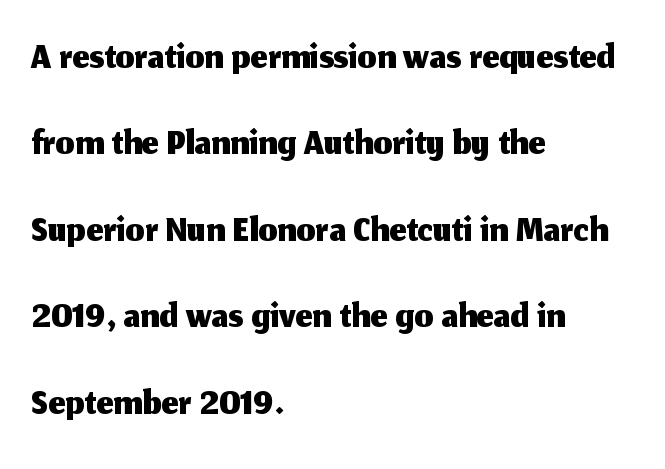
The image shows 60 px sans-serif type, upright; set left-aligned, normal line spacing (1.44x), normal letter spacing, not underlined; medium stroke contrast and a medium x-height.
